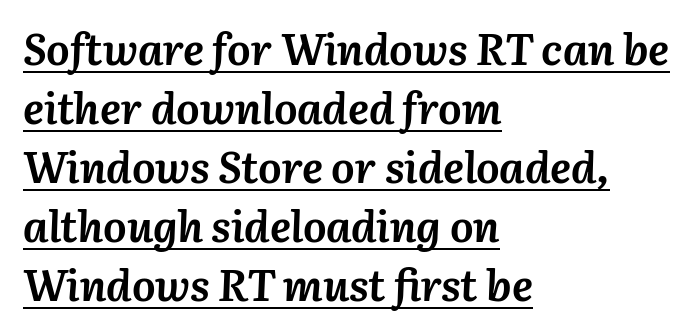
Somebody hit Ctrl+U on this one — the words are underlined. You can tell it's italic because the verticals aren't actually vertical. Short and long lines alike share a common starting point at left. What stands out about the letter spacing? Nothing — it is the standard amount.
